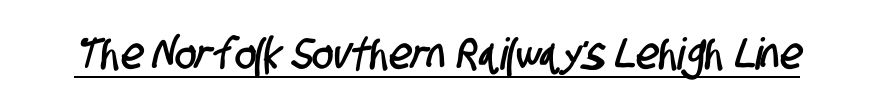
{"serif": "no", "width": "condensed", "stroke_contrast": "low", "x_height": "large", "monospaced": "no", "underline": "yes", "letter_spacing": "normal", "letter_spacing_em": 0.0, "glyph_px": 44}
